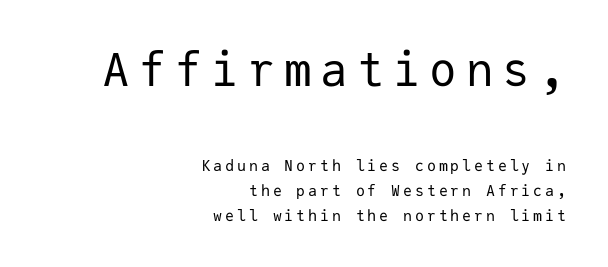
These lines were composed using upright roman letters. You could count columns in this text — the font is strictly monospaced. Nothing sits at the stroke ends, so this counts as sans-serif. Which margin do the lines hug? The right one — the left edge is uneven. This sample keeps an unexceptional amount of space between lines.
